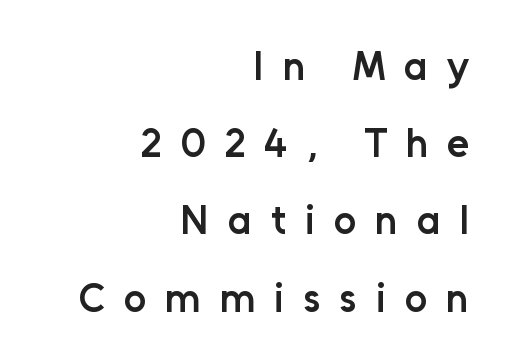
The image shows 40 px semibold sans-serif type, upright; set right-aligned, loose line spacing (1.93x), unusually wide letter spacing (+0.47 em), not underlined; low stroke contrast and a medium x-height.
